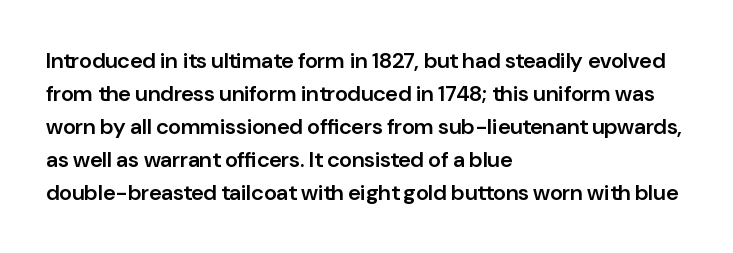
The image shows 22 px text type, upright; set left-aligned, normal line spacing (1.5x), normal letter spacing, not underlined.
